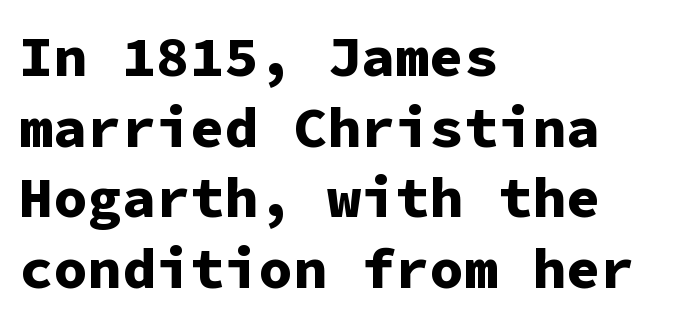
Nobody touched the tracking dial on this one. The sample has been set heavy, in full bold. Note: no serifs on the glyphs. Horizontally, the lines are justified to the leading edge only. The type sits square on the baseline with zero lean.
